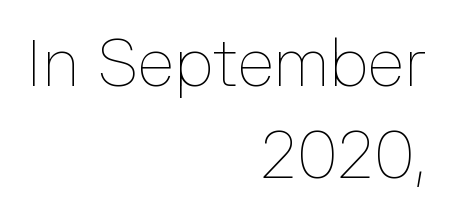
The image shows 66 px thin type, upright; set right-aligned, normal line spacing (1.4x), normal letter spacing, not underlined; low stroke contrast and a medium x-height.
